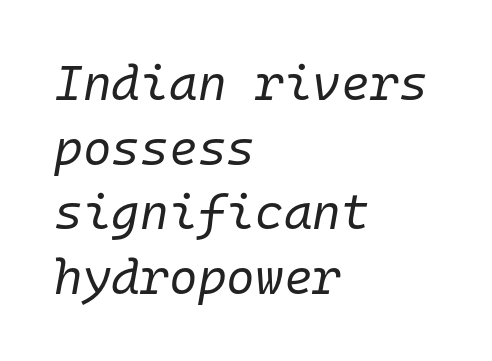
Quick note: underline off. This is not heavy type; no bold has been used. Fixed-width glyphs throughout — classic coding-font behaviour. These lines are set flush left with a ragged right edge. The designer left line spacing at the default.
